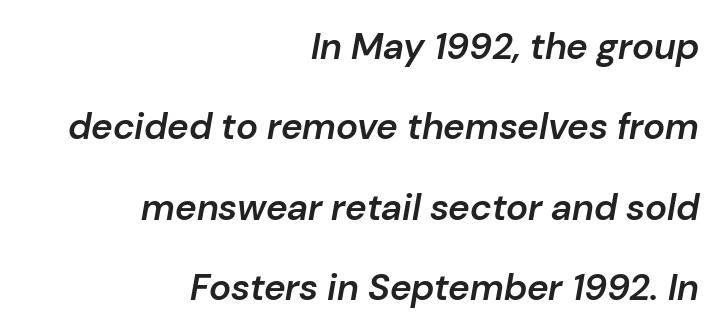
Q: Is the text bold? A: Semi-bold.
Q: Is the text italic (slanted)? A: Yes, it leans right by about 10 degrees.
Q: Is the text underlined? A: No.
Q: How is the paragraph aligned? A: Right-aligned.
Q: Is the spacing between letters normal or unusually wide? A: Normal.
Q: Is the spacing between lines tight, normal or loose? A: Loose.
Q: Width (condensed, normal, or wide)? A: Normal.
Q: Stroke contrast? A: Low.
Q: x-height? A: Medium.
Q: Monospaced? A: No.
